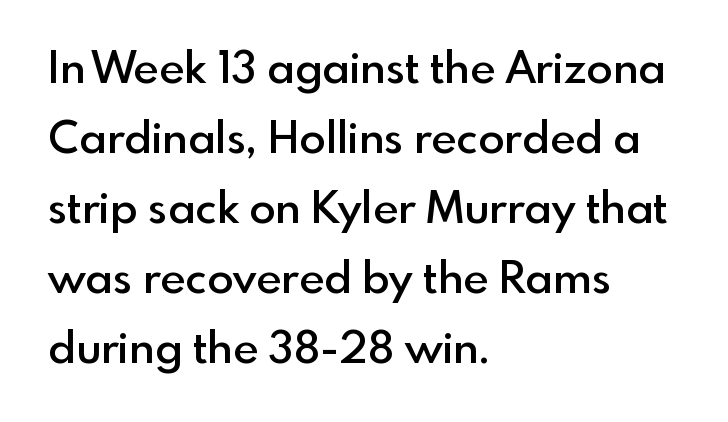
The image shows 44 px semibold sans-serif type, upright; set left-aligned, normal line spacing (1.59x), normal letter spacing, not underlined; a small x-height.
